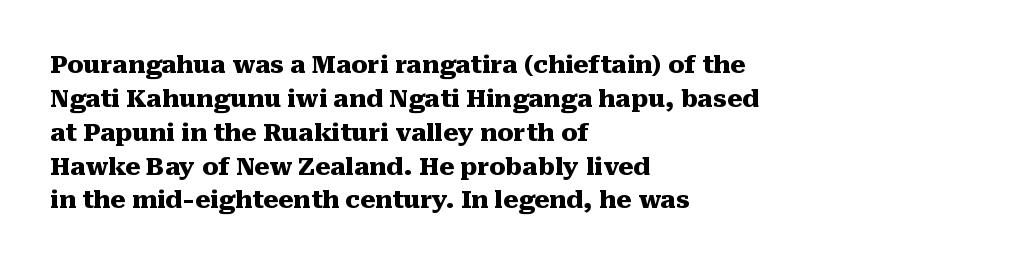
{"italic": "no", "bold": "yes", "underline": "no", "align": "left", "line_spacing": "normal", "line_spacing_ratio": 1.41, "letter_spacing": "normal", "letter_spacing_em": 0.0, "glyph_px": 24}
